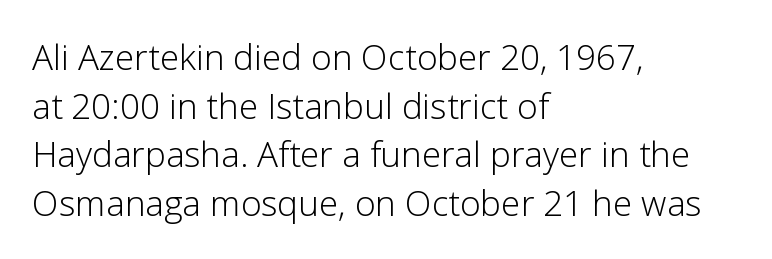
The image shows 35 px light sans-serif type, upright; set left-aligned, normal line spacing (1.39x), normal letter spacing, not underlined; low stroke contrast and a medium x-height.
